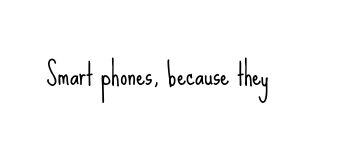
Is this a sans? Yes — the strokes have no serifs. Glyph-to-glyph distance matches everyday printed text. Spacing verdict: proportional, widths tailored to each character. The passage shown is not bold in any degree. The space directly below the letters is spotless. Does the lettering tilt? It doesn't — this is upright.
